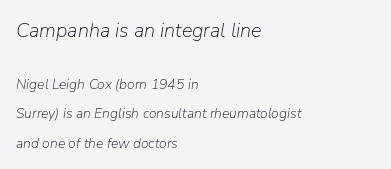
The image shows 20 px text type, italic (leaning right); set left-aligned, loose line spacing (2.1x), normal letter spacing, not underlined; the first (top) block is 1.43x larger.
